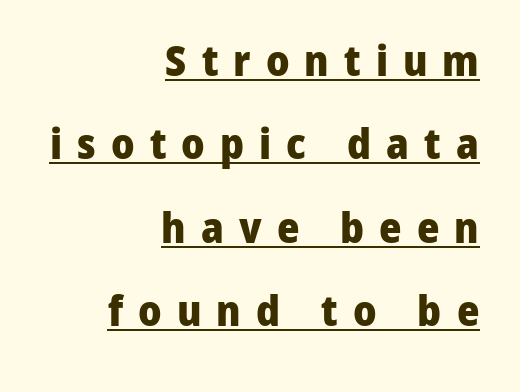
{"serif": "no", "italic": "no", "bold": "yes", "weight": "heavy", "width": "normal", "stroke_contrast": "low", "x_height": "medium", "monospaced": "no", "underline": "yes", "align": "right", "line_spacing": "loose", "line_spacing_ratio": 1.94, "letter_spacing": "wide", "letter_spacing_em": 0.35, "glyph_px": 43}
